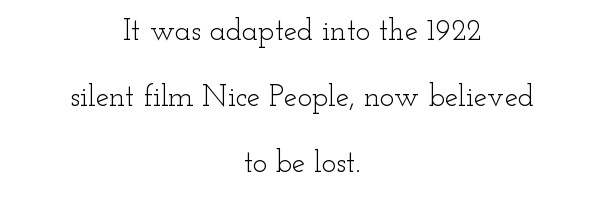
Nothing unusual about the tracking: characters are spaced as the font intends. Loosely led — the rows are spread out. You could not count columns in this text — the font is proportionally spaced. Stroke thickness stays within the range of a standard reading face or lighter.
